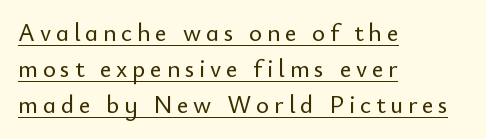
A roman cut, with each character standing at attention. The rag falls on the right side of this text block. These characters rest on top of a visible drawn line. Compared with typical paragraphs, the rows here are spaced about the same.
